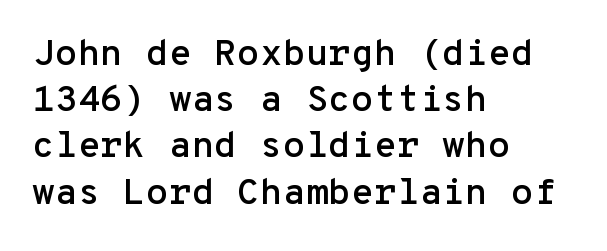
Q: Is the text italic (slanted)? A: No, it is upright.
Q: Is the typeface a serif or a sans-serif typeface? A: Sans-serif.
Q: Is the text underlined? A: No.
Q: How is the paragraph aligned? A: Left-aligned.
Q: Is the spacing between letters normal or unusually wide? A: Normal.
Q: Is the spacing between lines tight, normal or loose? A: Normal.
Q: Width (condensed, normal, or wide)? A: Normal.
Q: Stroke contrast? A: Low.
Q: x-height? A: Medium.
Q: Monospaced? A: Yes.
